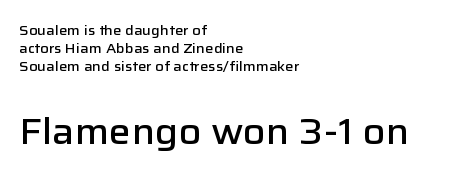
The image shows 37 px semibold sans-serif type, upright; set left-aligned, normal line spacing (1.28x), normal letter spacing, not underlined; the second (bottom) block is 2.64x larger; low stroke contrast and a medium x-height.
